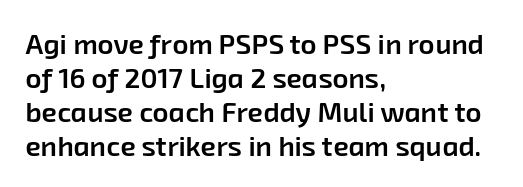
Q: Is the text bold? A: Semi-bold.
Q: Is the typeface a serif or a sans-serif typeface? A: Sans-serif.
Q: Is the text underlined? A: No.
Q: How is the paragraph aligned? A: Left-aligned.
Q: Is the spacing between letters normal or unusually wide? A: Normal.
Q: Width (condensed, normal, or wide)? A: Normal.
Q: Stroke contrast? A: Low.
Q: x-height? A: Medium.
Q: Monospaced? A: No.
